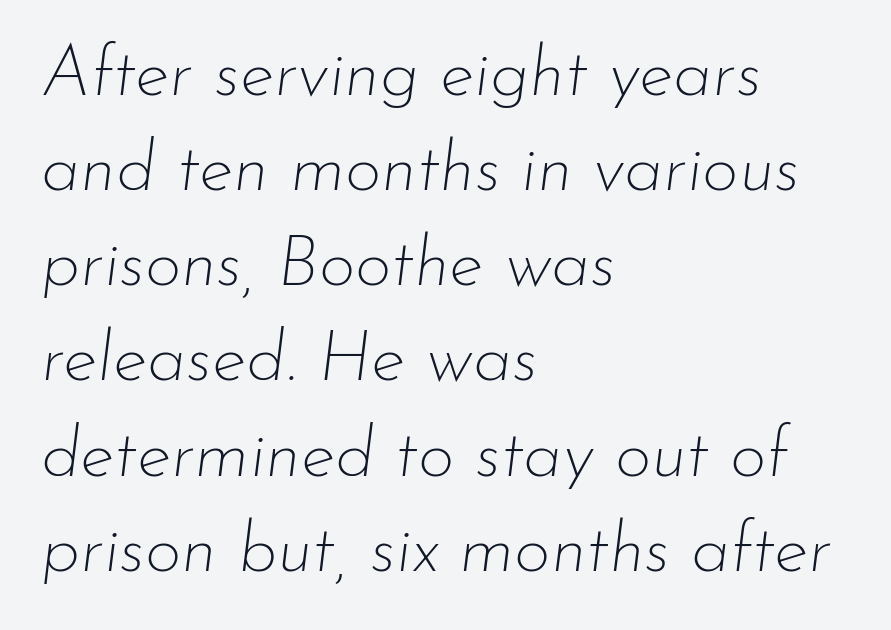
{"italic": "yes", "lean": "right", "slant_degrees": 7, "bold": "no", "weight": "thin", "width": "normal", "stroke_contrast": "low", "x_height": "small", "monospaced": "no", "underline": "no", "align": "left", "line_spacing": "normal", "line_spacing_ratio": 1.34, "letter_spacing": "normal", "letter_spacing_em": 0.0, "glyph_px": 71}
